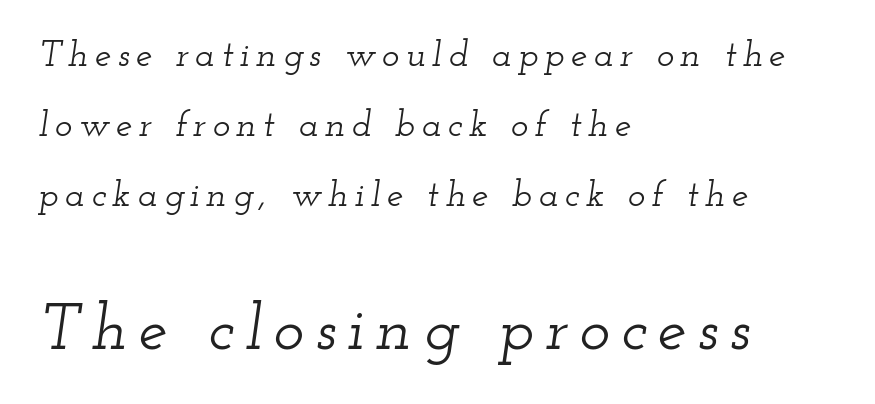
Alignment: flush left. Underlining? Definitely not there. Classification — serif. Compare the two chunks: the lower has the greater cap height. Posture: slanted. These lines are rendered in a variable-pitch font.
